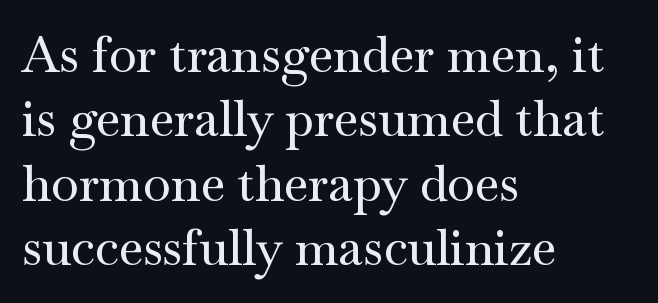
A clean baseline with only descenders dipping below it. Think of a printed novel: that variable character pitch is what you see here. Regular leading. The passage shown is typeset with a serif family.
